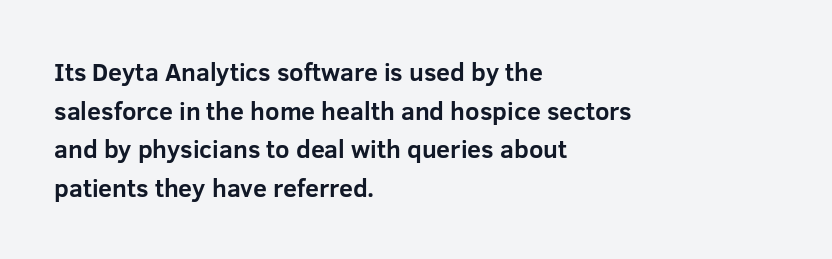
The image shows 25 px bold type, upright; set left-aligned, normal line spacing (1.55x), normal letter spacing, not underlined.
